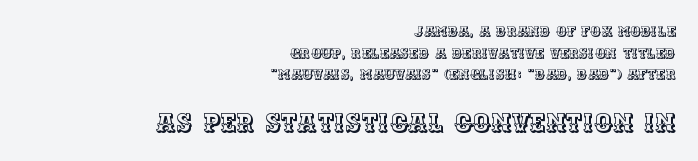
Q: Is the text italic (slanted)? A: No, it is upright.
Q: Is the text underlined? A: No.
Q: How is the paragraph aligned? A: Right-aligned.
Q: Is the spacing between letters normal or unusually wide? A: Normal.
Q: Is the spacing between lines tight, normal or loose? A: Normal.
Q: Which block of text is set in a larger size, the first (top) or the second (bottom)? A: The second (bottom) one.
